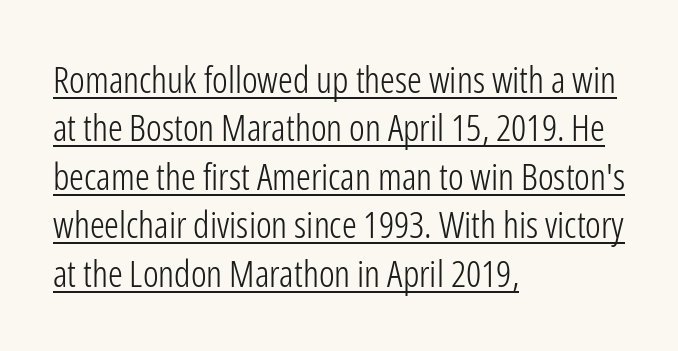
The image shows 37 px light, condensed sans-serif type, upright; set left-aligned, normal line spacing (1.31x), normal letter spacing, underlined; low stroke contrast and a medium x-height.
